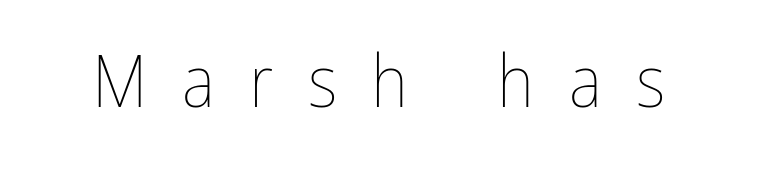
{"italic": "no", "bold": "no", "weight": "thin", "width": "condensed", "stroke_contrast": "low", "x_height": "medium", "monospaced": "no", "underline": "no", "letter_spacing": "wide", "letter_spacing_em": 0.48, "glyph_px": 72}
